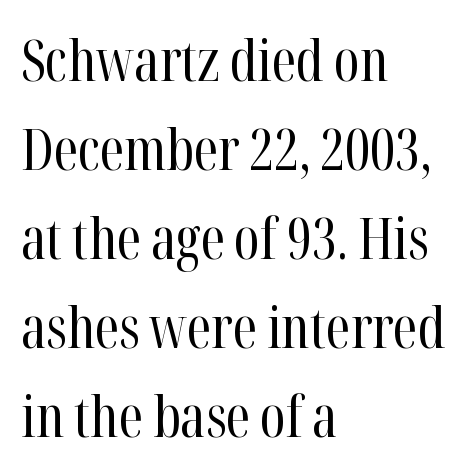
Any mark beneath the type? The region is blank. You can tell it's not italic because the verticals are truly vertical. Typeset ragged right — the left edge is the straight one. This is serif lettering, the kind often seen in printed books. The passage shown is typed in a proportional face where columns would drift.
